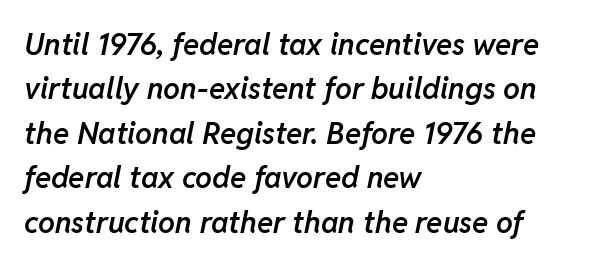
{"italic": "yes", "lean": "right", "slant_degrees": 11, "bold": "semi", "weight": "semibold", "width": "normal", "stroke_contrast": "low", "x_height": "medium", "monospaced": "no", "underline": "no", "align": "left", "line_spacing": "normal", "line_spacing_ratio": 1.48, "letter_spacing": "normal", "letter_spacing_em": 0.0, "glyph_px": 30}
